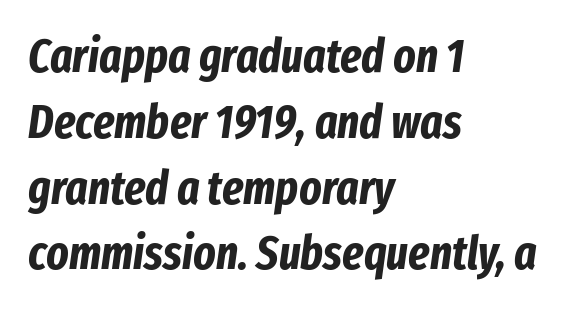
{"italic": "yes", "lean": "right", "slant_degrees": 8, "bold": "yes", "weight": "bold", "width": "condensed", "stroke_contrast": "low", "x_height": "medium", "monospaced": "no", "underline": "no", "align": "left", "line_spacing": "normal", "line_spacing_ratio": 1.4, "letter_spacing": "normal", "letter_spacing_em": 0.0, "glyph_px": 47}
